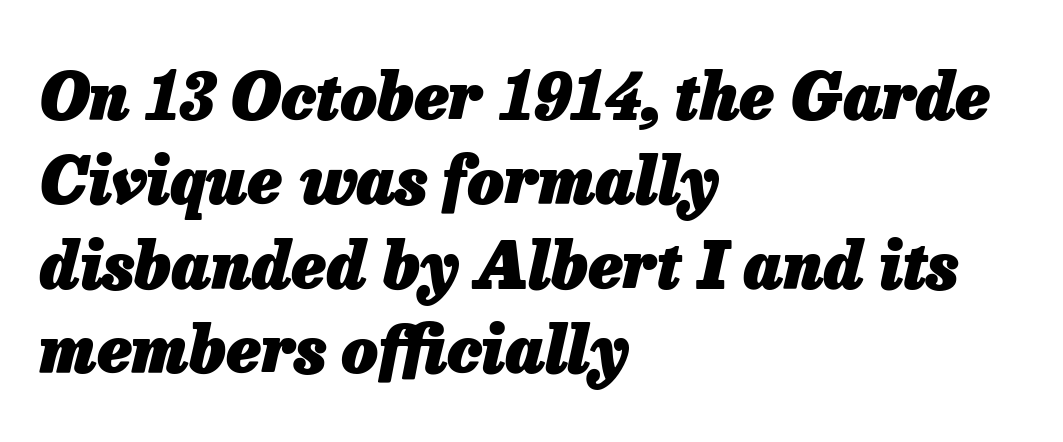
Q: Is the text bold? A: Yes.
Q: Is the text italic (slanted)? A: Yes, it leans right by about 13 degrees.
Q: Is the text underlined? A: No.
Q: How is the paragraph aligned? A: Left-aligned.
Q: Is the spacing between letters normal or unusually wide? A: Normal.
Q: Is the spacing between lines tight, normal or loose? A: Normal.
Q: Width (condensed, normal, or wide)? A: Normal.
Q: Stroke contrast? A: Low.
Q: x-height? A: Medium.
Q: Monospaced? A: No.
